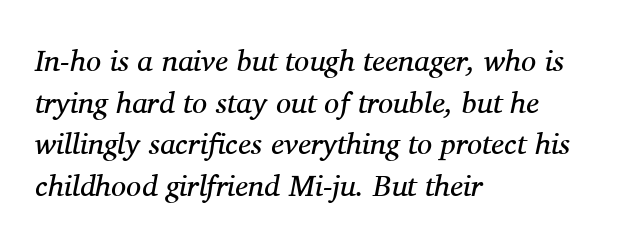
Compared with typical paragraphs, the rows here are spaced about the same. These lines stack with their left ends in a neat column. Characters are canted at an angle relative to the baseline's perpendicular. Varying glyph widths throughout — classic text-font behaviour. Stems and bowls with no extra thickness — not bold. The type is set solid horizontally, with unmodified tracking.
